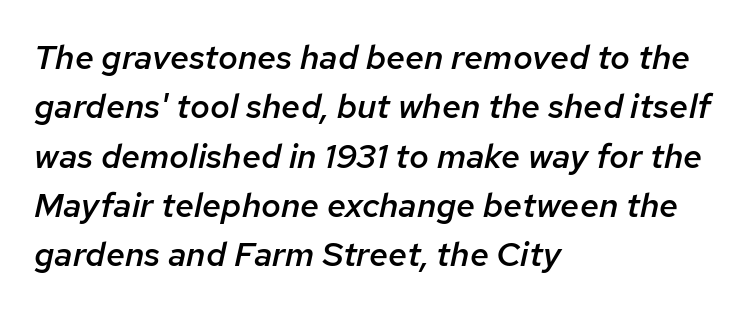
The image shows 34 px semibold type, italic (leaning right); set left-aligned, normal line spacing (1.45x), normal letter spacing, not underlined; low stroke contrast and a medium x-height.
